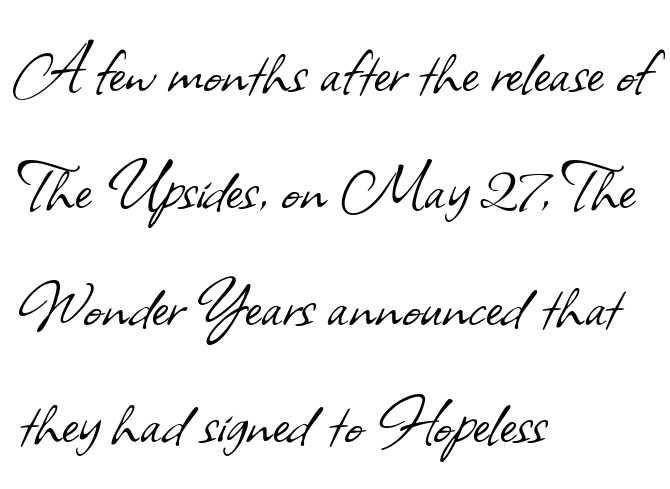
The image shows 78 px light sans-serif type; set left-aligned, normal line spacing (1.5x), normal letter spacing, not underlined; low stroke contrast and a small x-height.
